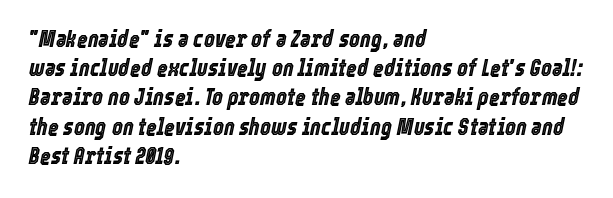
Visually the block forms a straight wall on the left and a jagged coastline on the right. Spacing between characters is what you'd get straight out of the box. There's an unmistakable incline to the writing here. Has an underline been added? It has not.
